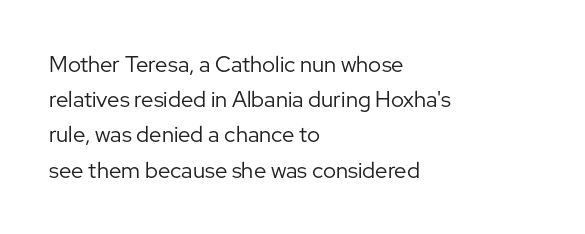
Q: Is the text bold? A: No.
Q: Is the text italic (slanted)? A: No, it is upright.
Q: Is the text underlined? A: No.
Q: How is the paragraph aligned? A: Left-aligned.
Q: Is the spacing between letters normal or unusually wide? A: Normal.
Q: Is the spacing between lines tight, normal or loose? A: Normal.
